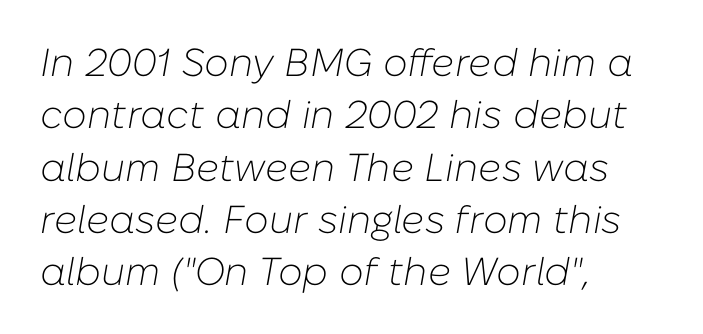
Notice how the passage keeps a crisp vertical edge on the left only. Bare-footed words on every line. The cut favours lightness, reaching ordinary text weight at its darkest. Here the designer chose a conventional face with non-uniform glyph widths. Is the type slanted? Yes — the strokes lean at a clear angle. Summary of vertical rhythm: regular, with standard interline spacing.
